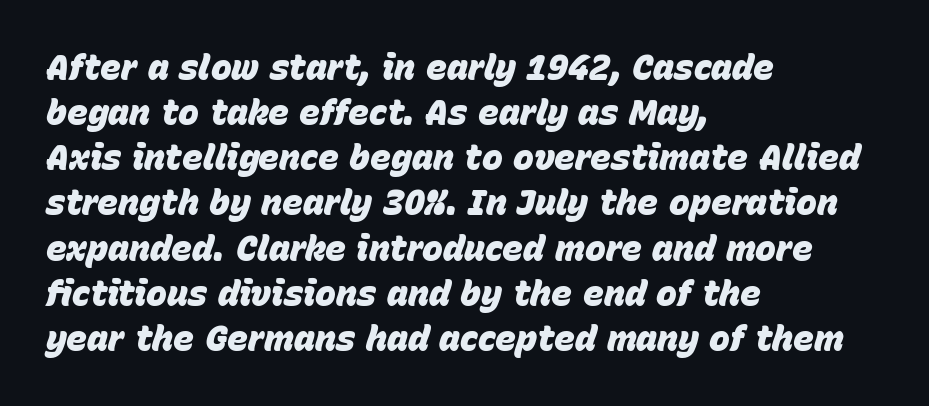
The image shows 35 px heavy type, italic (leaning right); set left-aligned, normal line spacing (1.29x), normal letter spacing, not underlined; low stroke contrast and a large x-height.
